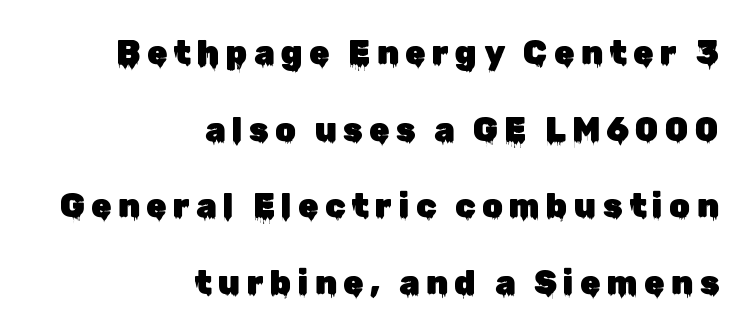
Classification — sans serif. Is the block centered? No — it sits flush against the right margin. Looks like regular typesetting: each glyph gets only the width it needs. The font's upright variant was chosen for this text. Does the leading feel generous? Absolutely, it's lavish. A clean baseline with only descenders dipping below it.
